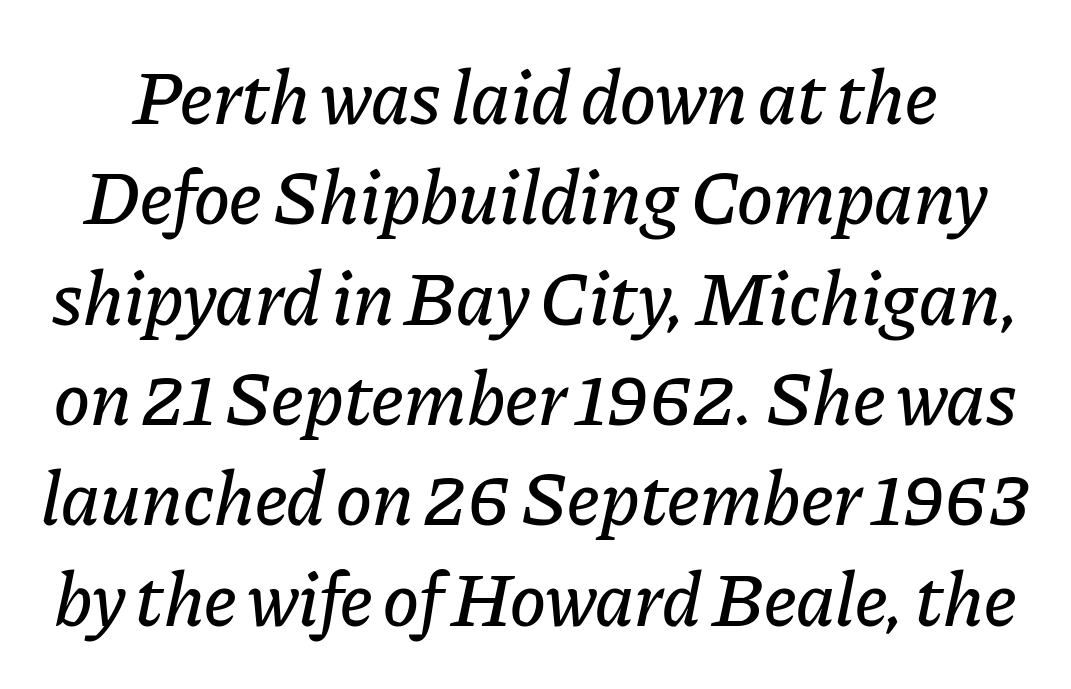
The image shows 76 px text type, italic (leaning right); set normal line spacing (1.32x), normal letter spacing, not underlined; low stroke contrast and a medium x-height.
